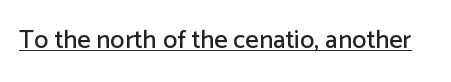
Posture: vertical. Is the letter spacing exaggerated? No — it looks like the ordinary default. These characters rest on top of a visible drawn line.
